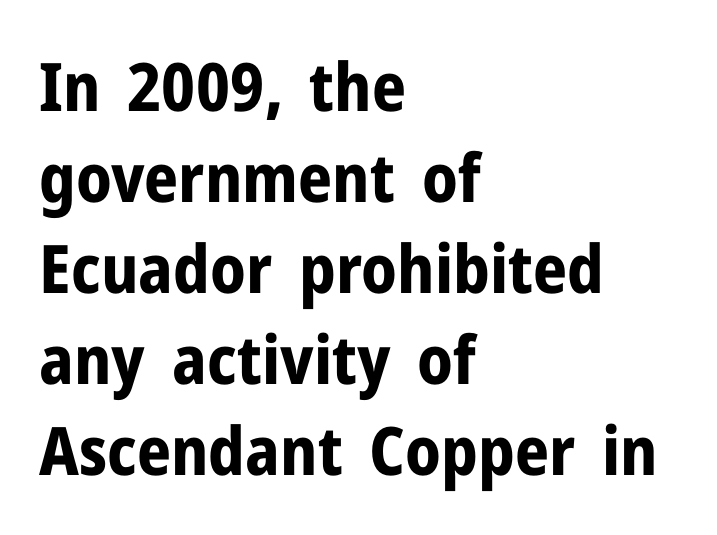
Q: Is the text bold? A: Yes.
Q: Is the text italic (slanted)? A: No, it is upright.
Q: Is the typeface a serif or a sans-serif typeface? A: Sans-serif.
Q: Is the text underlined? A: No.
Q: How is the paragraph aligned? A: Left-aligned.
Q: Is the spacing between letters normal or unusually wide? A: Normal.
Q: Is the spacing between lines tight, normal or loose? A: Normal.
Q: Width (condensed, normal, or wide)? A: Normal.
Q: Stroke contrast? A: Low.
Q: x-height? A: Medium.
Q: Monospaced? A: No.
